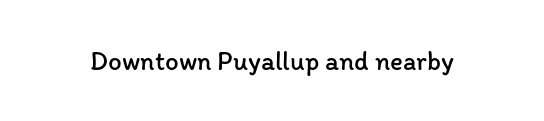
{"italic": "no", "bold": "no", "underline": "no", "letter_spacing": "normal", "letter_spacing_em": 0.0, "glyph_px": 27}
